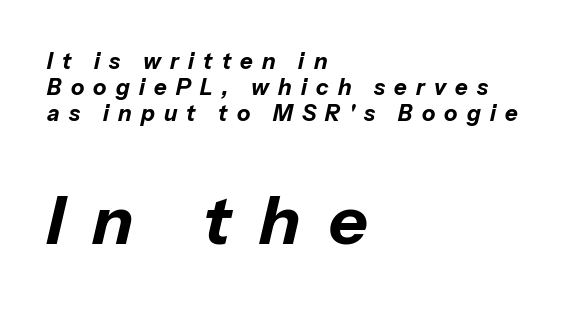
Quick note: underline off. This is heavy type, rendered in bold. Someone cranked the tracking dial way up on this one. Do the characters align in a grid? No, the font is proportional. Is the lower block the larger one? Yes — the lower block carries the bigger type.
